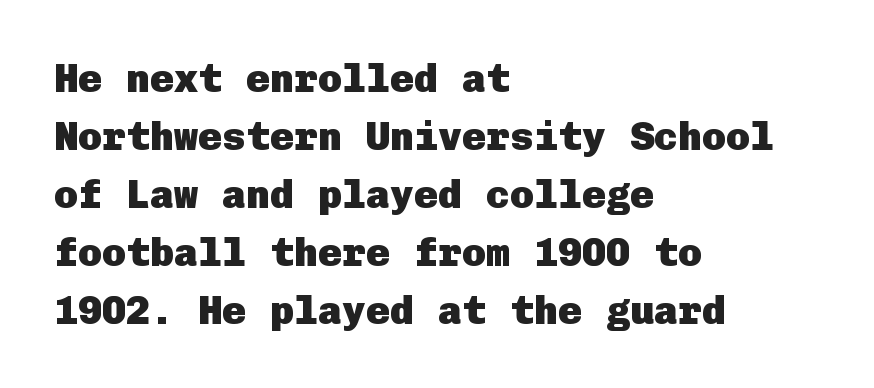
The image shows 40 px heavy sans-serif type, upright; set left-aligned, normal line spacing (1.45x), normal letter spacing, not underlined; low stroke contrast and a medium x-height.
